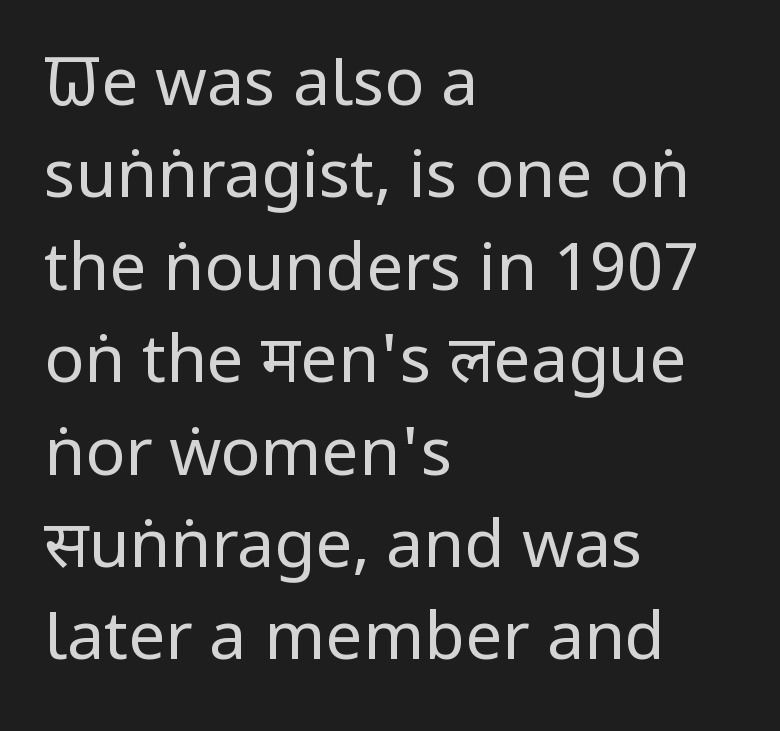
Q: Is the text bold? A: No.
Q: Is the text italic (slanted)? A: No, it is upright.
Q: Is the typeface a serif or a sans-serif typeface? A: Sans-serif.
Q: Is the text underlined? A: No.
Q: How is the paragraph aligned? A: Left-aligned.
Q: Is the spacing between letters normal or unusually wide? A: Normal.
Q: Is the spacing between lines tight, normal or loose? A: Normal.
Q: Width (condensed, normal, or wide)? A: Condensed.
Q: Stroke contrast? A: Low.
Q: x-height? A: Large.
Q: Monospaced? A: No.
